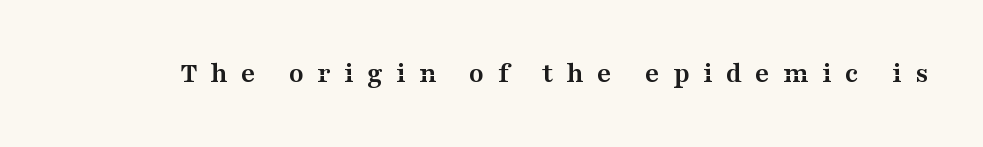
{"serif": "yes", "italic": "no", "bold": "yes", "weight": "semibold", "width": "wide", "stroke_contrast": "medium", "x_height": "medium", "monospaced": "no", "underline": "no", "letter_spacing": "wide", "letter_spacing_em": 0.45, "glyph_px": 30}
